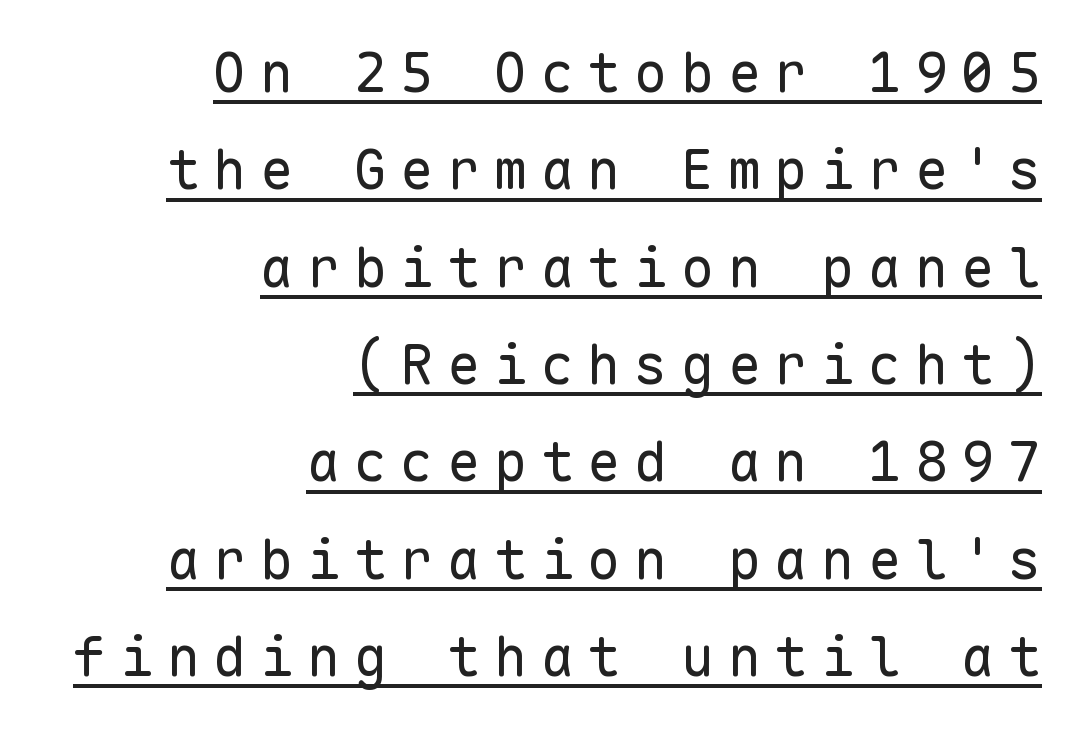
Q: Is the text bold? A: No.
Q: Is the text italic (slanted)? A: No, it is upright.
Q: Is the typeface a serif or a sans-serif typeface? A: Sans-serif.
Q: Is the text underlined? A: Yes.
Q: How is the paragraph aligned? A: Right-aligned.
Q: Is the spacing between letters normal or unusually wide? A: Unusually wide.
Q: Width (condensed, normal, or wide)? A: Normal.
Q: Stroke contrast? A: Low.
Q: x-height? A: Medium.
Q: Monospaced? A: Yes.
